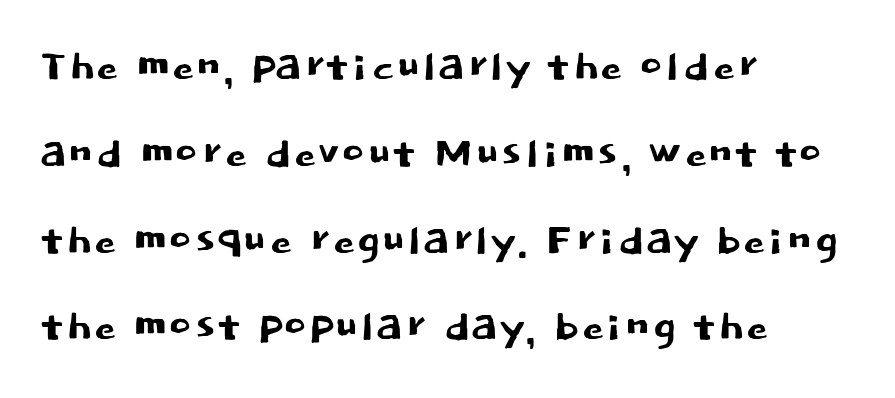
{"serif": "no", "italic": "no", "width": "normal", "stroke_contrast": "low", "x_height": "large", "monospaced": "no", "underline": "no", "align": "left", "line_spacing": "normal", "line_spacing_ratio": 1.55, "letter_spacing": "normal", "letter_spacing_em": 0.0, "glyph_px": 56}
